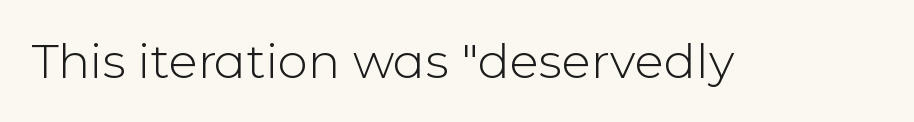
There is no visible air inserted between adjacent glyphs. The face used here is a sans, in the tradition of grotesques and geometrics. The letters advance in unequal steps, a hallmark of proportional type. Clear beneath every line of the passage.
